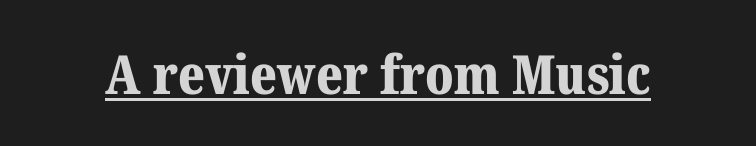
{"serif": "yes", "italic": "no", "bold": "yes", "weight": "bold", "width": "normal", "stroke_contrast": "medium", "x_height": "medium", "monospaced": "no", "underline": "yes", "letter_spacing": "normal", "letter_spacing_em": 0.0, "glyph_px": 54}
